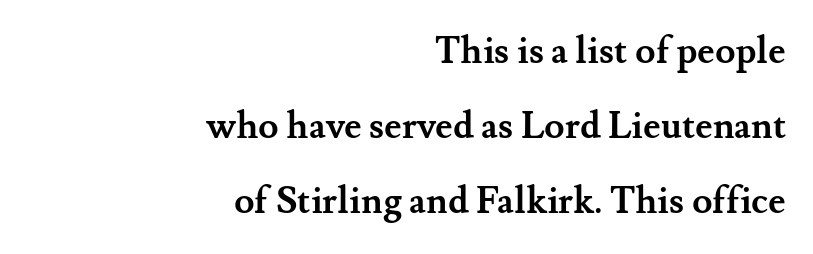
Students, this is bold: see how much ink each stroke carries. Compared with a flush-left layout, this one pins lines to the opposite, right side. Baseline-to-baseline distance is far greater than the letter height. Proportional: the letters do not fall into vertical columns.
